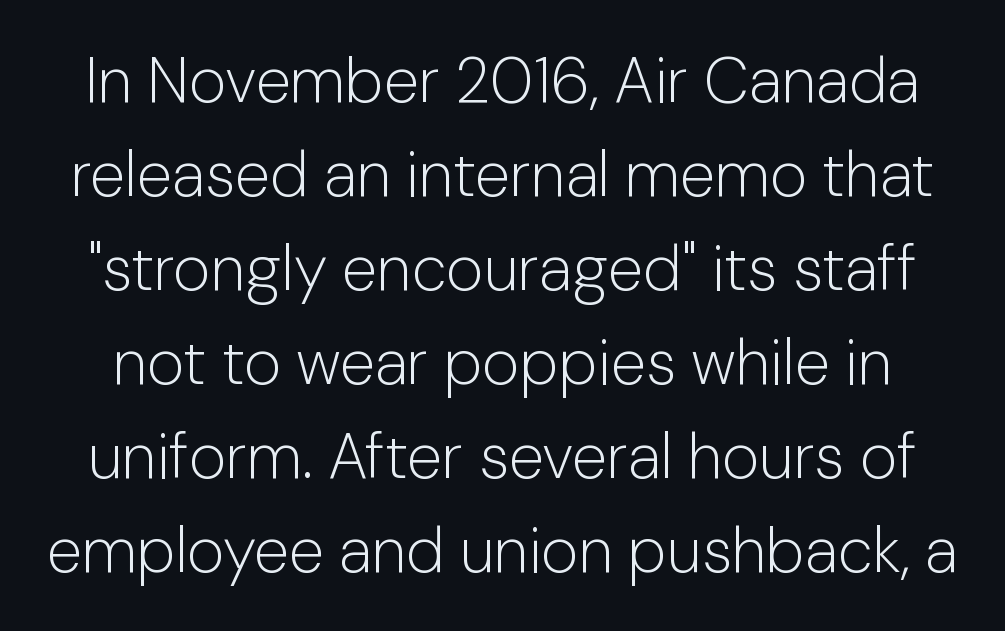
Q: Is the text bold? A: No.
Q: Is the text italic (slanted)? A: No, it is upright.
Q: Is the typeface a serif or a sans-serif typeface? A: Sans-serif.
Q: Is the text underlined? A: No.
Q: Is the spacing between letters normal or unusually wide? A: Normal.
Q: Is the spacing between lines tight, normal or loose? A: Normal.
Q: Width (condensed, normal, or wide)? A: Normal.
Q: Stroke contrast? A: Low.
Q: x-height? A: Medium.
Q: Monospaced? A: No.
